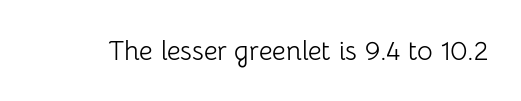
The image shows 27 px text type, upright; set normal letter spacing, not underlined.
